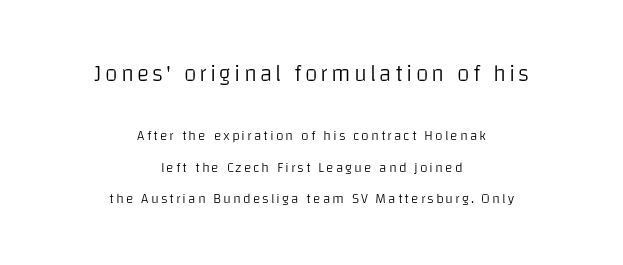
The image shows 23 px text type, upright; set centered, loose line spacing (2.25x), not underlined; the first (top) block is 1.64x larger.
